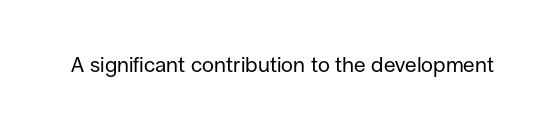
{"italic": "no", "bold": "no", "underline": "no", "letter_spacing": "normal", "letter_spacing_em": 0.0, "glyph_px": 21}
